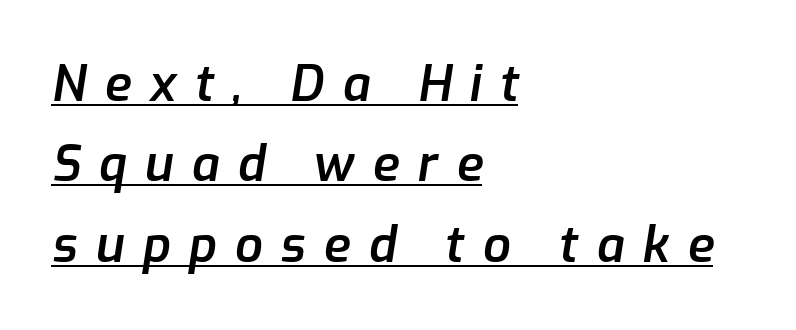
Q: Is the text bold? A: Semi-bold.
Q: Is the text italic (slanted)? A: Yes, it leans right by about 9 degrees.
Q: Is the text underlined? A: Yes.
Q: How is the paragraph aligned? A: Left-aligned.
Q: Is the spacing between letters normal or unusually wide? A: Unusually wide.
Q: Is the spacing between lines tight, normal or loose? A: Normal.
Q: Width (condensed, normal, or wide)? A: Normal.
Q: Stroke contrast? A: Low.
Q: x-height? A: Medium.
Q: Monospaced? A: No.
